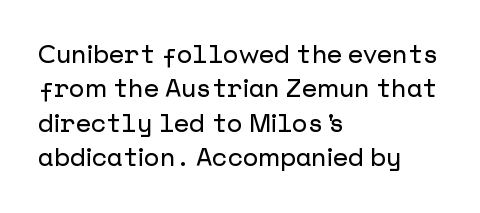
{"italic": "no", "underline": "no", "align": "left", "line_spacing": "normal", "line_spacing_ratio": 1.38, "letter_spacing": "normal", "letter_spacing_em": 0.0, "glyph_px": 25}
